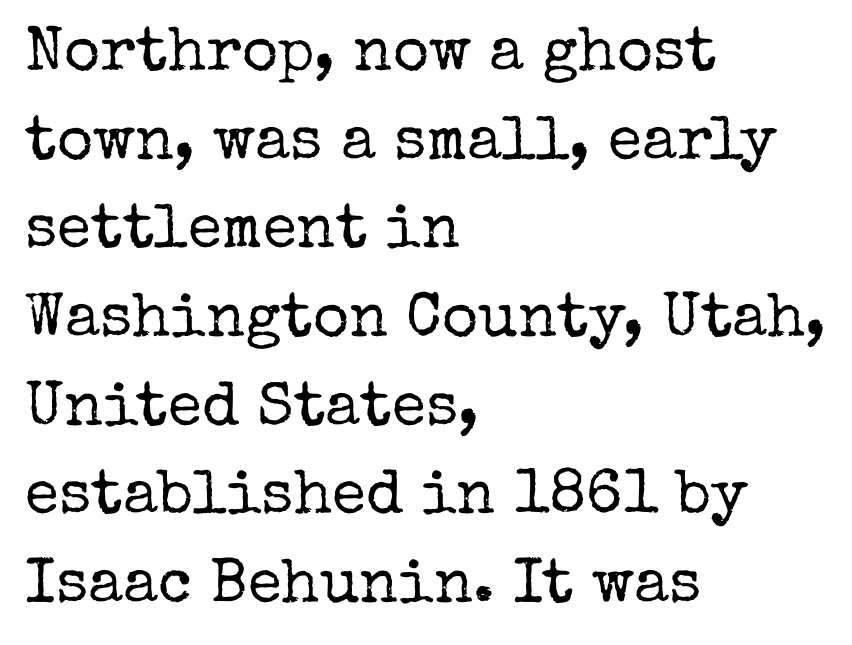
The image shows 62 px regular-weight serif type, upright; set left-aligned, normal line spacing (1.43x), normal letter spacing, not underlined; low stroke contrast and a medium x-height.
